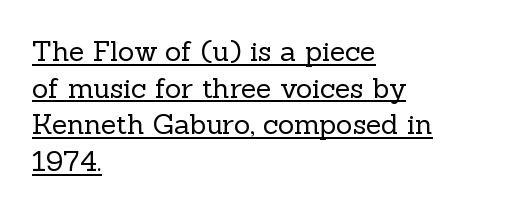
Beneath each row of characters lies a ruled line. No chunkiness to these letters — they're not bold. In terms of letterform style, serifs are clearly present. This block has exactly the height ordinary leading produces. The passage shown is typed in a proportional face where columns would drift.
